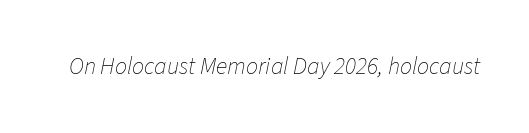
The image shows 24 px text type, italic (leaning right); set normal letter spacing, not underlined.
